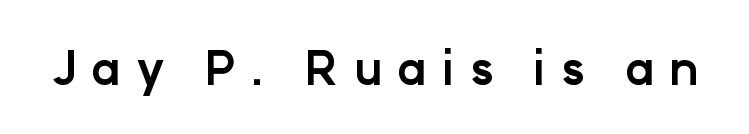
Nothing sits at the stroke ends, so this counts as sans-serif. As a designer I'd log this as weight 700, bold. Spacing between characters has been opened up far beyond the box default. Think of a printed novel: that variable character pitch is what you see here. In terms of posture, this sample is upright.
